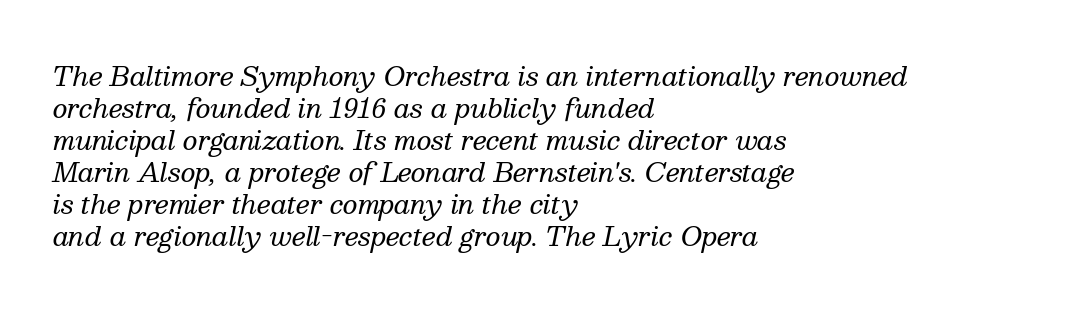
The image shows 26 px text type, italic (leaning right); set left-aligned, line spacing 1.23x, normal letter spacing, not underlined.
